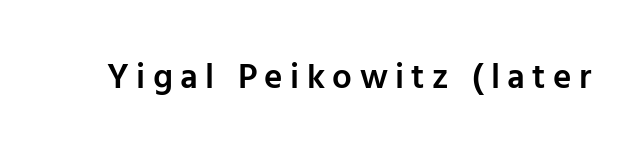
Q: Is the text bold? A: Semi-bold.
Q: Is the text italic (slanted)? A: No, it is upright.
Q: Is the typeface a serif or a sans-serif typeface? A: Sans-serif.
Q: Is the text underlined? A: No.
Q: Is the spacing between letters normal or unusually wide? A: Unusually wide.
Q: Width (condensed, normal, or wide)? A: Normal.
Q: Stroke contrast? A: Low.
Q: x-height? A: Medium.
Q: Monospaced? A: No.
